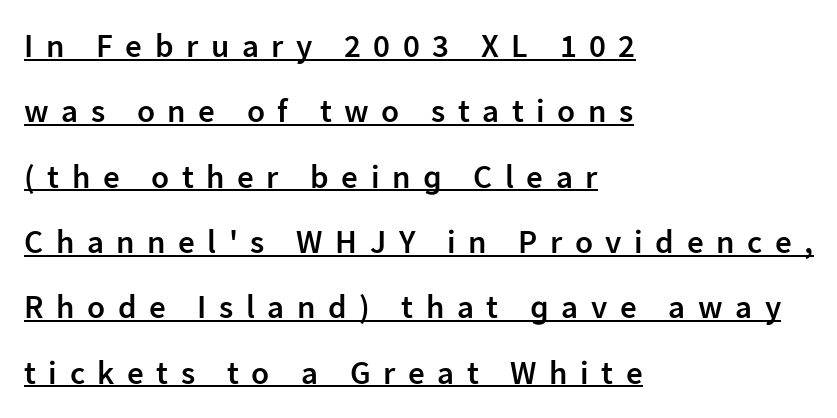
The image shows 33 px semibold sans-serif type, upright; set left-aligned, loose line spacing (1.98x), unusually wide letter spacing (+0.38 em), underlined; low stroke contrast and a medium x-height.
